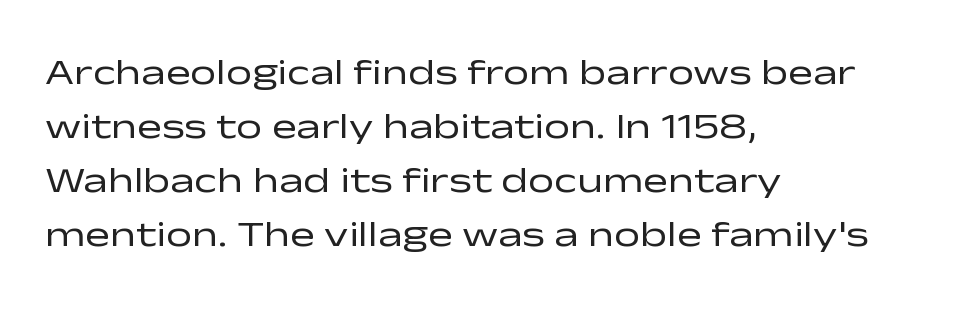
{"serif": "no", "italic": "no", "bold": "no", "weight": "regular", "width": "wide", "stroke_contrast": "low", "x_height": "medium", "monospaced": "no", "underline": "no", "align": "left", "line_spacing": "normal", "line_spacing_ratio": 1.46, "letter_spacing": "normal", "letter_spacing_em": 0.0, "glyph_px": 37}
